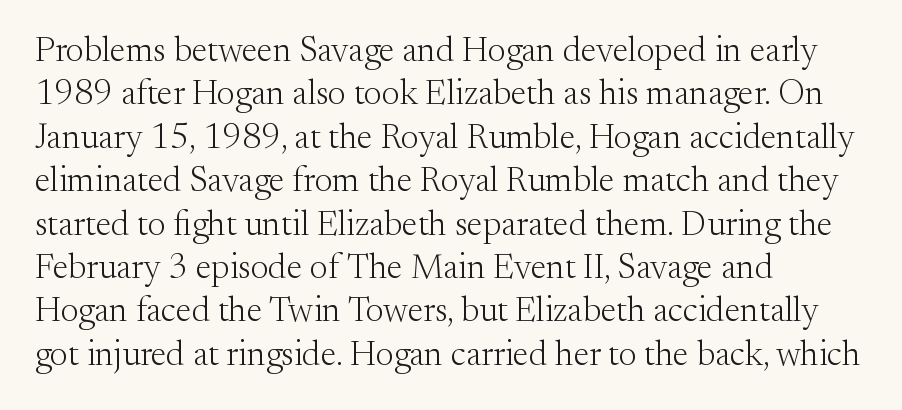
Q: Is the text bold? A: No.
Q: Is the text italic (slanted)? A: No, it is upright.
Q: Is the typeface a serif or a sans-serif typeface? A: Serif.
Q: Is the text underlined? A: No.
Q: How is the paragraph aligned? A: Left-aligned.
Q: Is the spacing between letters normal or unusually wide? A: Normal.
Q: Width (condensed, normal, or wide)? A: Normal.
Q: Stroke contrast? A: Medium.
Q: x-height? A: Small.
Q: Monospaced? A: No.
